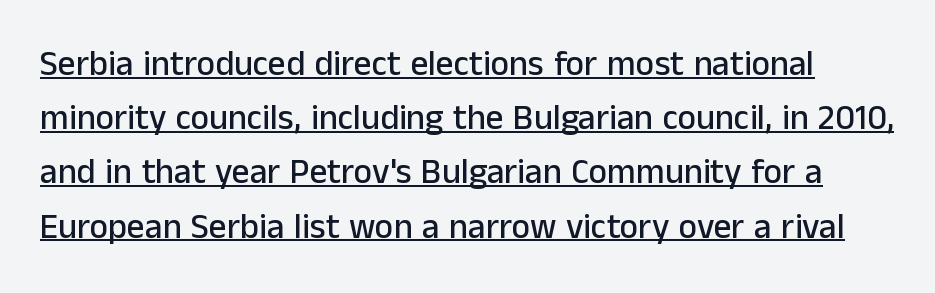
The space between consecutive lines is moderate. This sample has the flowing, uneven cadence of proportional lettering. Each line of the rendering has a horizontal stroke beneath the glyphs. The letters stand straight up with perfectly vertical stems. Tracking value appears to be zero — textbook default spacing.
